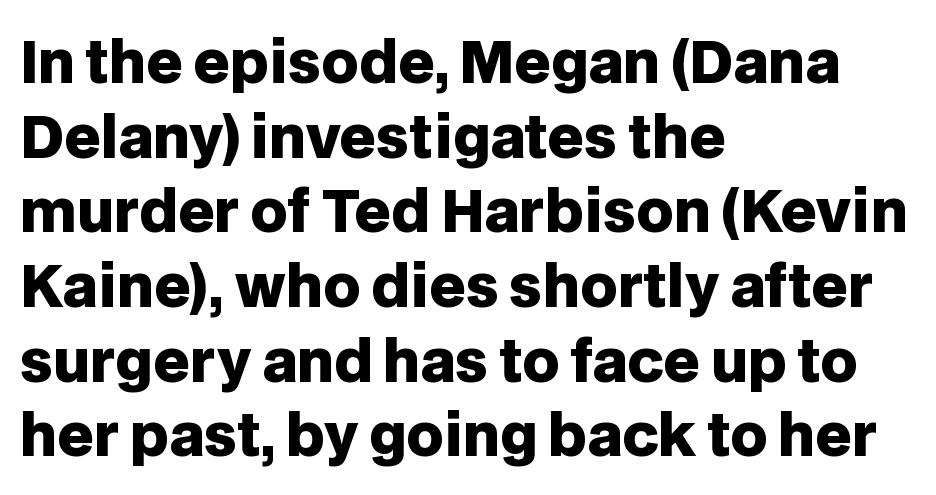
{"serif": "no", "italic": "no", "bold": "yes", "weight": "heavy", "width": "normal", "stroke_contrast": "low", "x_height": "large", "monospaced": "no", "underline": "no", "align": "left", "line_spacing": "normal", "line_spacing_ratio": 1.31, "letter_spacing": "normal", "letter_spacing_em": 0.0, "glyph_px": 57}
